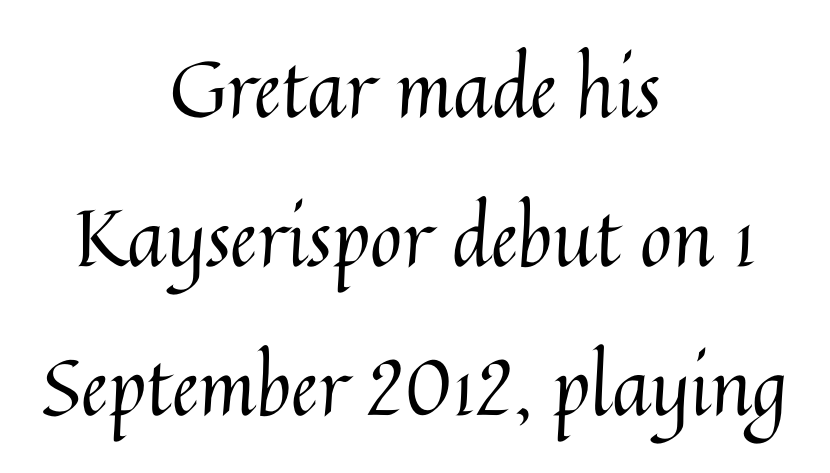
Horizontally, the lines are justified to the midpoint only. The passage shown is typed in a proportional face where columns would drift. Stem width sits at or under what a default text font uses. Glyph-to-glyph distance matches everyday printed text. The line-height multiplier appears high, well above default.
